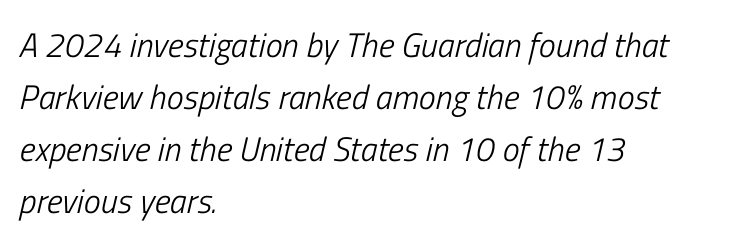
Q: Is the text bold? A: No.
Q: Is the text italic (slanted)? A: Yes, it leans right by about 13 degrees.
Q: Is the text underlined? A: No.
Q: How is the paragraph aligned? A: Left-aligned.
Q: Is the spacing between letters normal or unusually wide? A: Normal.
Q: Is the spacing between lines tight, normal or loose? A: Normal.
Q: Width (condensed, normal, or wide)? A: Condensed.
Q: Stroke contrast? A: Low.
Q: x-height? A: Medium.
Q: Monospaced? A: No.
